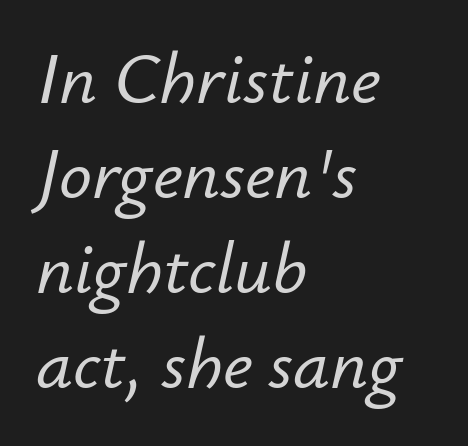
The image shows 73 px text type, italic (leaning right); set left-aligned, normal line spacing (1.3x), normal letter spacing, not underlined; low stroke contrast and a small x-height.
